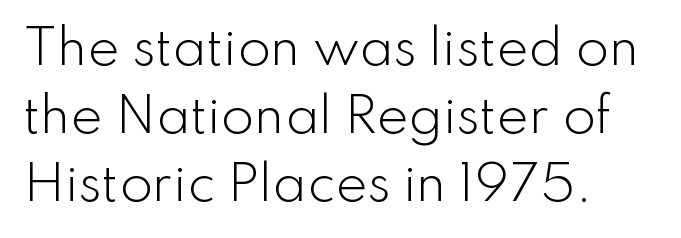
Q: Is the text bold? A: No.
Q: Is the text italic (slanted)? A: No, it is upright.
Q: Is the typeface a serif or a sans-serif typeface? A: Sans-serif.
Q: Is the text underlined? A: No.
Q: How is the paragraph aligned? A: Left-aligned.
Q: Is the spacing between letters normal or unusually wide? A: Normal.
Q: Is the spacing between lines tight, normal or loose? A: Normal.
Q: Width (condensed, normal, or wide)? A: Normal.
Q: Stroke contrast? A: Low.
Q: x-height? A: Small.
Q: Monospaced? A: No.
